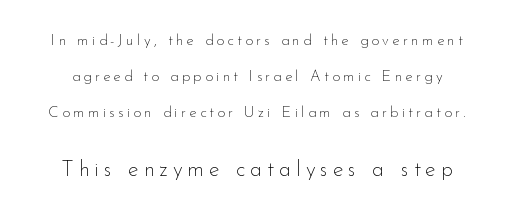
The image shows 22 px text type, upright; set loose line spacing (2.4x), unusually wide letter spacing (+0.22 em), not underlined; the second (bottom) block is 1.47x larger.
